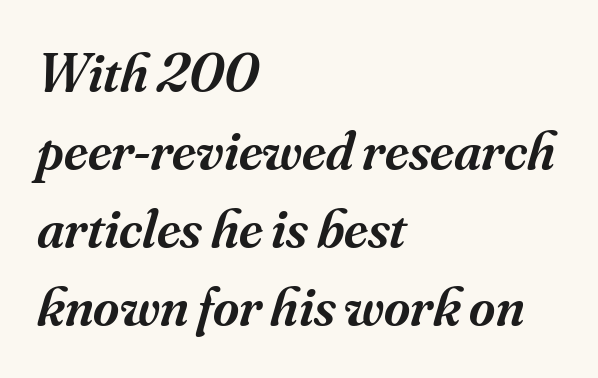
This is serif lettering, the kind often seen in printed books. Tracking value appears to be zero — textbook default spacing. It's the slanting kind of type. Each row of text sits above clean, open space. The face used here is a semibold: visibly heavier than regular, lighter than bold. Each letter keeps its own natural width here, so spacing adapts to shape.
